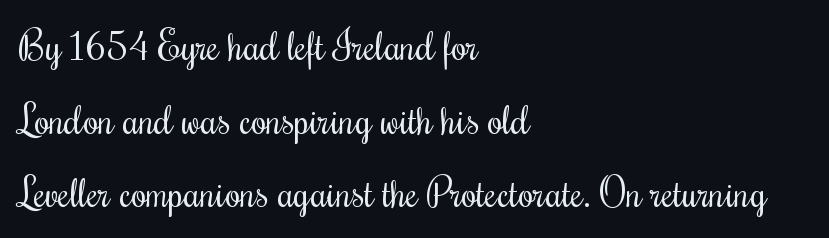
This is not heavy type; no bold has been used. Yep, those are serifs on the letters. The gap between lines stays unmarked. Characters follow at the spacing the type designer built in. The rag falls on the right side of this text block.
